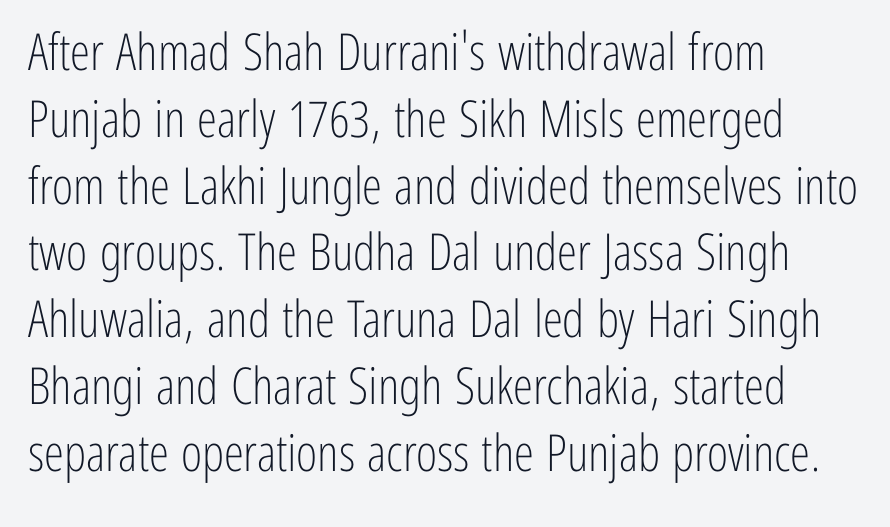
The text was rendered using a sans face with plain stroke endings. Unmarked baselines from the first word to the last. Varying glyph widths throughout — classic text-font behaviour. Is the letter spacing exaggerated? No — it looks like the ordinary default. The designer left line spacing at the default. Summary of weight: not heavy and not bold.
